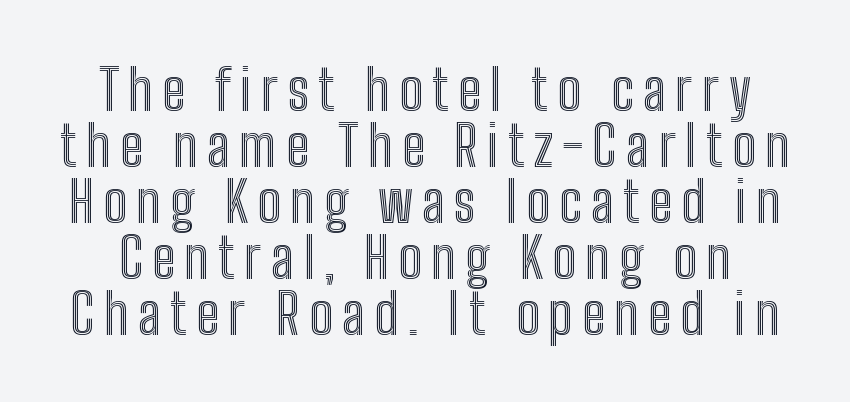
Q: Is the text italic (slanted)? A: No, it is upright.
Q: Is the text underlined? A: No.
Q: Is the spacing between lines tight, normal or loose? A: Tight.
Q: Width (condensed, normal, or wide)? A: Condensed.
Q: x-height? A: Medium.
Q: Monospaced? A: No.
